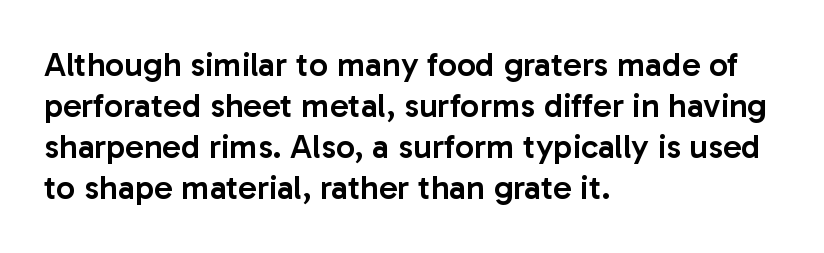
Q: Is the text bold? A: Semi-bold.
Q: Is the text italic (slanted)? A: No, it is upright.
Q: Is the typeface a serif or a sans-serif typeface? A: Sans-serif.
Q: Is the text underlined? A: No.
Q: How is the paragraph aligned? A: Left-aligned.
Q: Is the spacing between letters normal or unusually wide? A: Normal.
Q: Width (condensed, normal, or wide)? A: Normal.
Q: Stroke contrast? A: Low.
Q: x-height? A: Medium.
Q: Monospaced? A: No.
